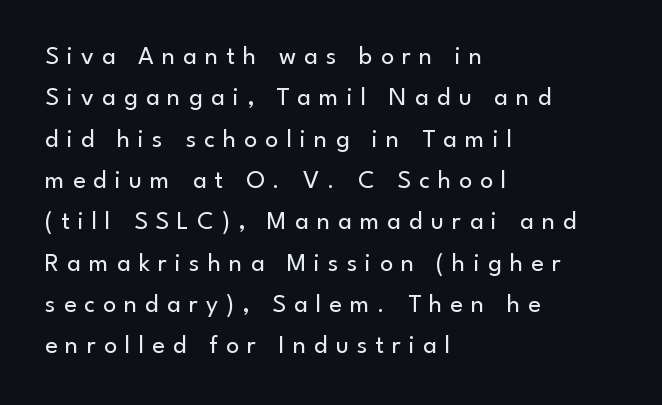
Q: Is the text bold? A: No.
Q: Is the text italic (slanted)? A: No, it is upright.
Q: Is the text underlined? A: No.
Q: How is the paragraph aligned? A: Left-aligned.
Q: Is the spacing between letters normal or unusually wide? A: Unusually wide.
Q: Is the spacing between lines tight, normal or loose? A: Normal.
